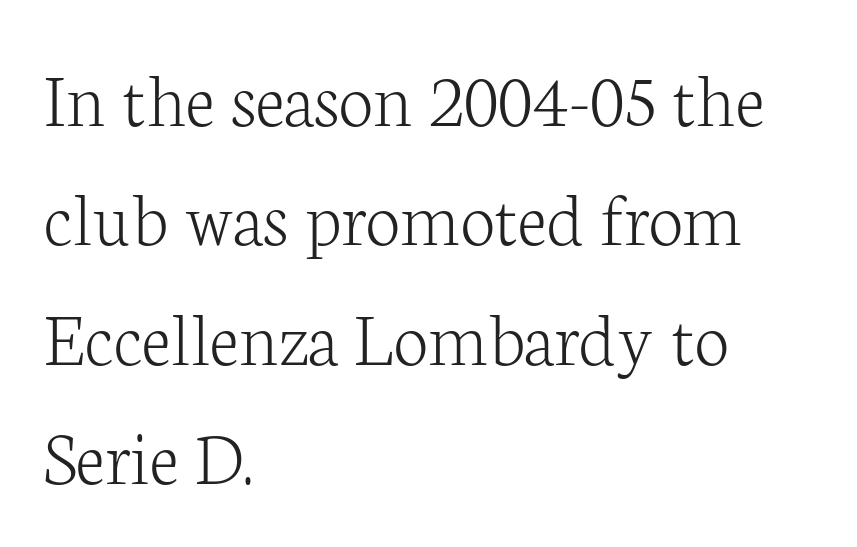
The image shows 79 px light serif type, upright; set left-aligned, normal line spacing (1.51x), normal letter spacing, not underlined; low stroke contrast and a medium x-height.
